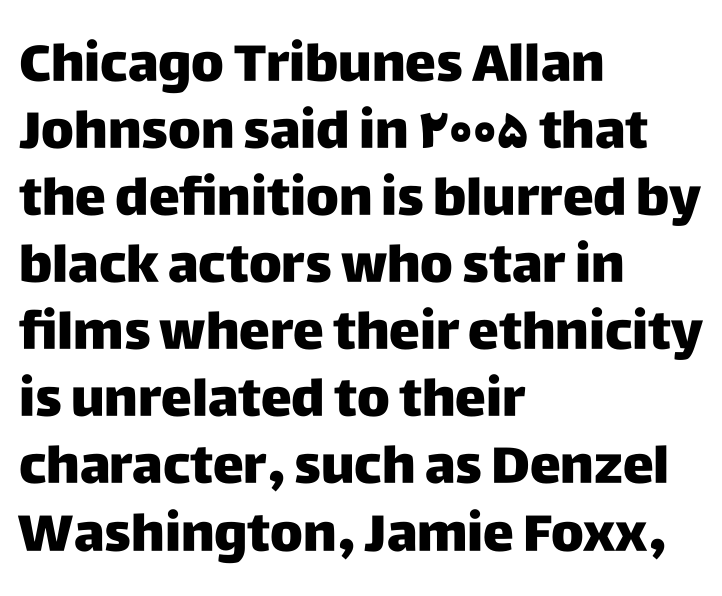
Q: Is the text italic (slanted)? A: No, it is upright.
Q: Is the typeface a serif or a sans-serif typeface? A: Sans-serif.
Q: Is the text underlined? A: No.
Q: How is the paragraph aligned? A: Left-aligned.
Q: Is the spacing between letters normal or unusually wide? A: Normal.
Q: Is the spacing between lines tight, normal or loose? A: Normal.
Q: Width (condensed, normal, or wide)? A: Normal.
Q: Stroke contrast? A: Low.
Q: x-height? A: Large.
Q: Monospaced? A: No.
